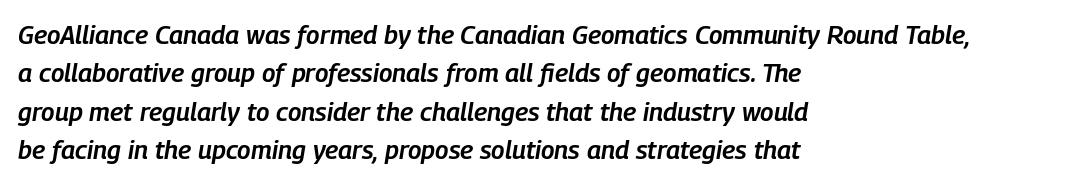
The image shows 26 px text type, italic (leaning right); set left-aligned, normal line spacing (1.48x), normal letter spacing, not underlined.
